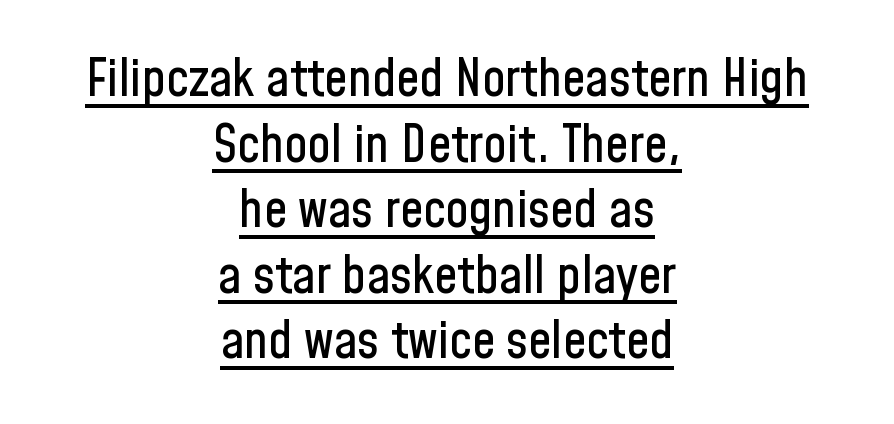
Q: Is the text italic (slanted)? A: No, it is upright.
Q: Is the typeface a serif or a sans-serif typeface? A: Sans-serif.
Q: Is the text underlined? A: Yes.
Q: How is the paragraph aligned? A: Centered.
Q: Is the spacing between letters normal or unusually wide? A: Normal.
Q: Is the spacing between lines tight, normal or loose? A: Normal.
Q: Width (condensed, normal, or wide)? A: Condensed.
Q: Stroke contrast? A: Low.
Q: x-height? A: Medium.
Q: Monospaced? A: No.
